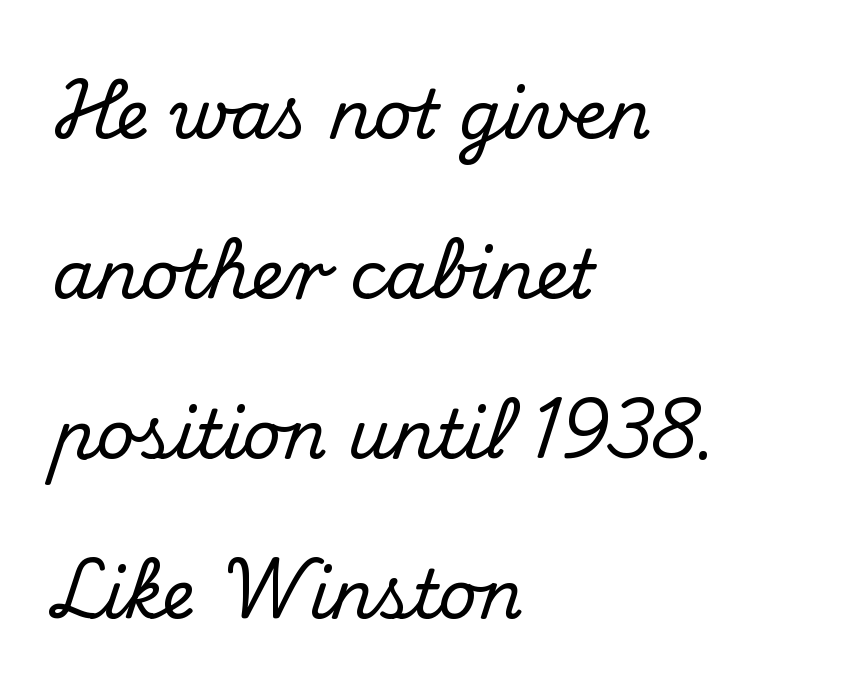
{"serif": "yes", "width": "normal", "stroke_contrast": "medium", "x_height": "small", "monospaced": "no", "underline": "no", "align": "left", "line_spacing": "loose", "line_spacing_ratio": 2.39, "letter_spacing": "normal", "letter_spacing_em": 0.0, "glyph_px": 67}
